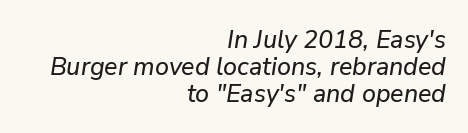
{"italic": "yes", "lean": "right", "slant_degrees": 9, "underline": "no", "align": "right", "line_spacing": "tight", "line_spacing_ratio": 1.08, "letter_spacing": "normal", "letter_spacing_em": 0.0, "glyph_px": 25}
